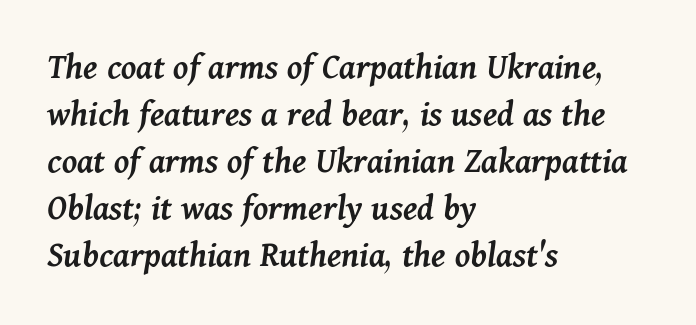
This rendering uses left alignment, leaving the right contour irregular. A typesetter would call this proportional, since set widths differ per character. Students, observe: this is what conventionally led text looks like. When letters slant like this, we call the style italic. Check the space under the baseline: it is left empty. Notice the strokes are somewhat thickened but not fully heavy: this is a semibold.
